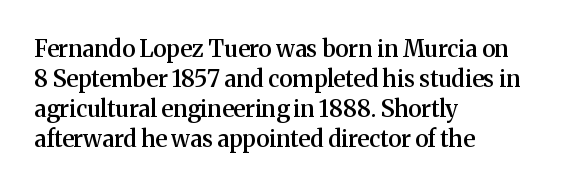
The image shows 23 px text type, upright; set left-aligned, normal line spacing (1.31x), normal letter spacing, not underlined.
